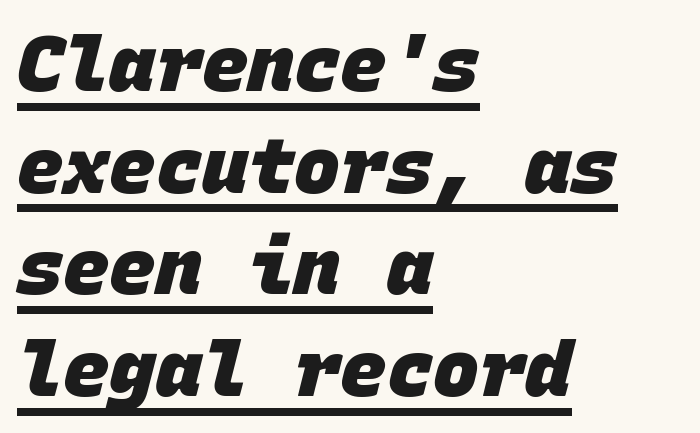
The image shows 77 px heavy sans-serif type, monospaced; set left-aligned, normal line spacing (1.32x), normal letter spacing, underlined; low stroke contrast and a large x-height.
